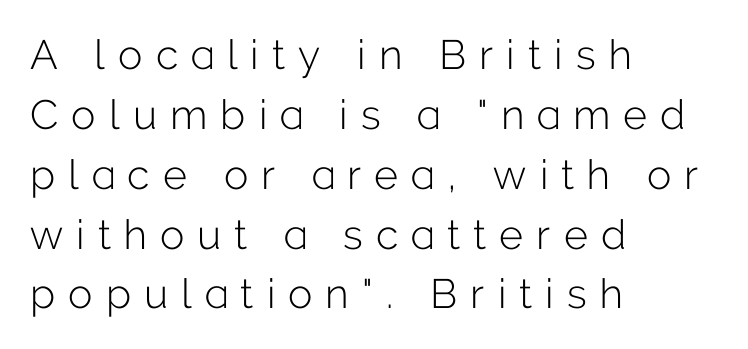
{"serif": "no", "italic": "no", "bold": "no", "weight": "light", "width": "normal", "stroke_contrast": "low", "x_height": "medium", "monospaced": "no", "underline": "no", "align": "left", "line_spacing": "normal", "line_spacing_ratio": 1.46, "letter_spacing": "wide", "letter_spacing_em": 0.32, "glyph_px": 41}
